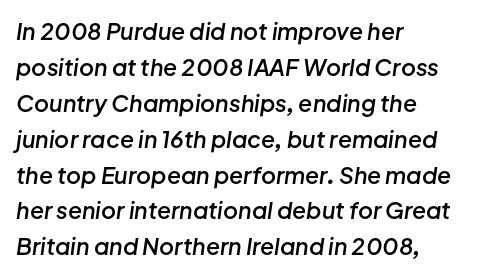
Q: Is the text bold? A: Semi-bold.
Q: Is the text italic (slanted)? A: Yes, it leans right by about 8 degrees.
Q: Is the text underlined? A: No.
Q: How is the paragraph aligned? A: Left-aligned.
Q: Is the spacing between letters normal or unusually wide? A: Normal.
Q: Is the spacing between lines tight, normal or loose? A: Normal.
